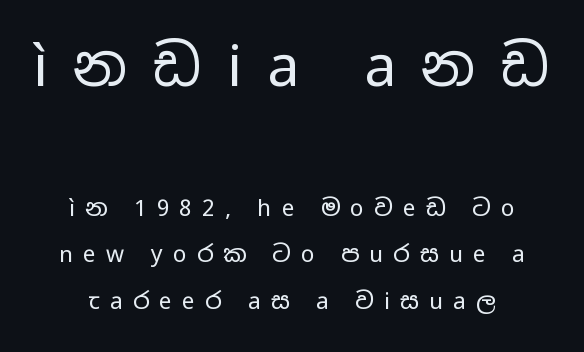
Letterform terminals end flat and unadorned throughout the passage. When letters stand straight like this, we call the style roman or upright. The typeface has the unassuming heft of standard copy or less. Anything drawn beneath the words? Only blank space.
